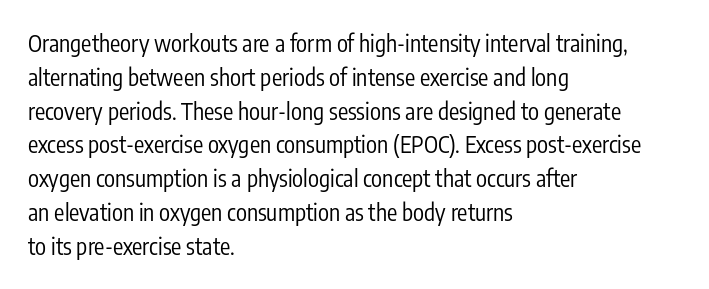
The image shows 23 px text type, upright; set left-aligned, normal line spacing (1.47x), normal letter spacing, not underlined.
